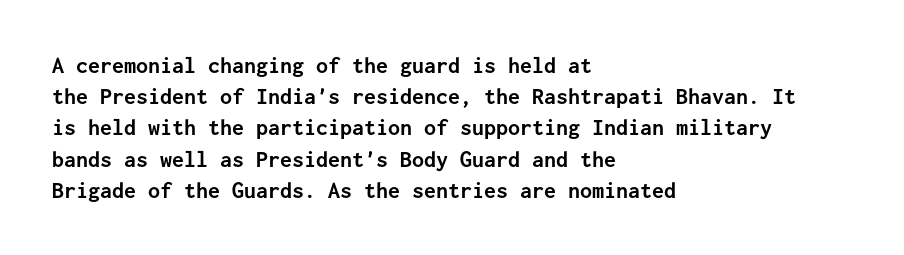
Q: Is the text bold? A: Yes.
Q: Is the text italic (slanted)? A: No, it is upright.
Q: Is the text underlined? A: No.
Q: How is the paragraph aligned? A: Left-aligned.
Q: Is the spacing between letters normal or unusually wide? A: Normal.
Q: Is the spacing between lines tight, normal or loose? A: Normal.
